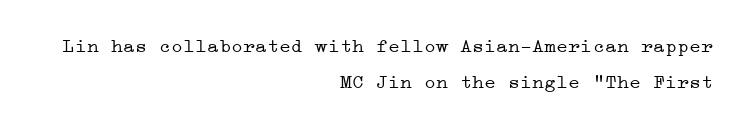
{"italic": "no", "bold": "no", "underline": "no", "align": "right", "line_spacing_ratio": 1.81, "letter_spacing": "normal", "letter_spacing_em": 0.0, "glyph_px": 20}
